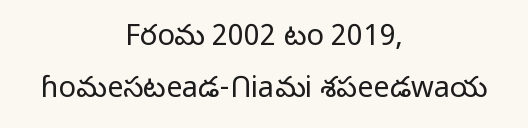
{"serif": "no", "italic": "no", "bold": "no", "weight": "light", "width": "normal", "stroke_contrast": "low", "x_height": "medium", "monospaced": "no", "underline": "no", "align": "center", "line_spacing_ratio": 1.8, "letter_spacing": "normal", "letter_spacing_em": 0.0, "glyph_px": 29}
